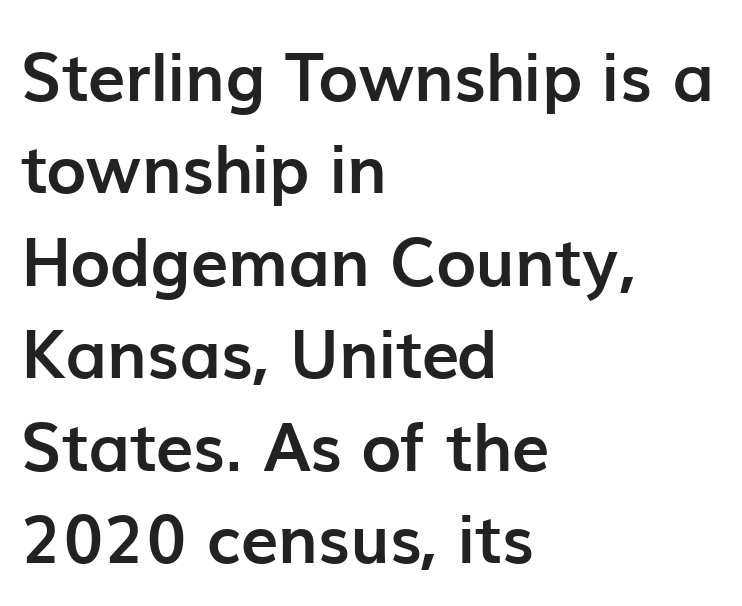
The image shows 67 px semibold sans-serif type, upright; set left-aligned, normal line spacing (1.38x), normal letter spacing, not underlined; low stroke contrast and a medium x-height.
